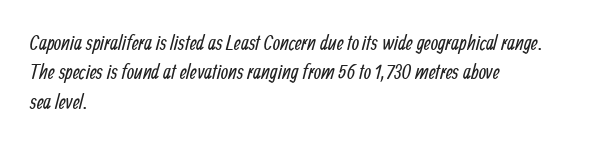
{"bold": "no", "underline": "no", "align": "left", "line_spacing": "normal", "line_spacing_ratio": 1.4, "letter_spacing": "normal", "letter_spacing_em": 0.0, "glyph_px": 21}
